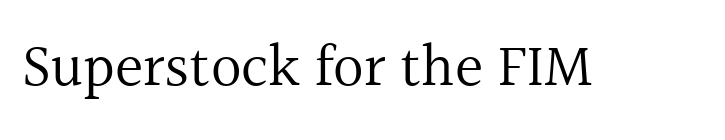
The image shows 60 px regular-weight serif type, upright; set normal letter spacing, not underlined; a medium x-height.
